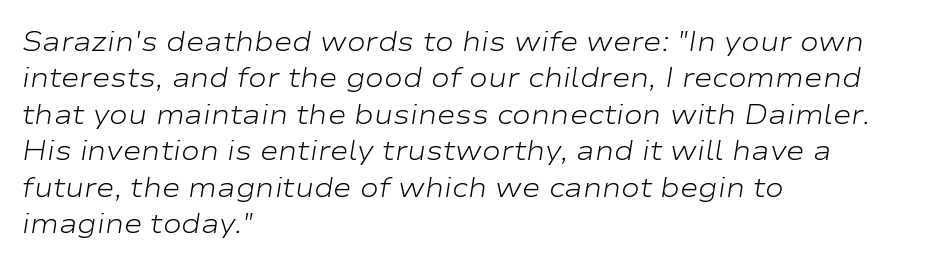
{"italic": "yes", "lean": "right", "slant_degrees": 9, "bold": "no", "weight": "light", "width": "wide", "stroke_contrast": "low", "x_height": "medium", "monospaced": "no", "underline": "no", "align": "left", "line_spacing": "normal", "line_spacing_ratio": 1.3, "letter_spacing": "normal", "letter_spacing_em": 0.0, "glyph_px": 28}
